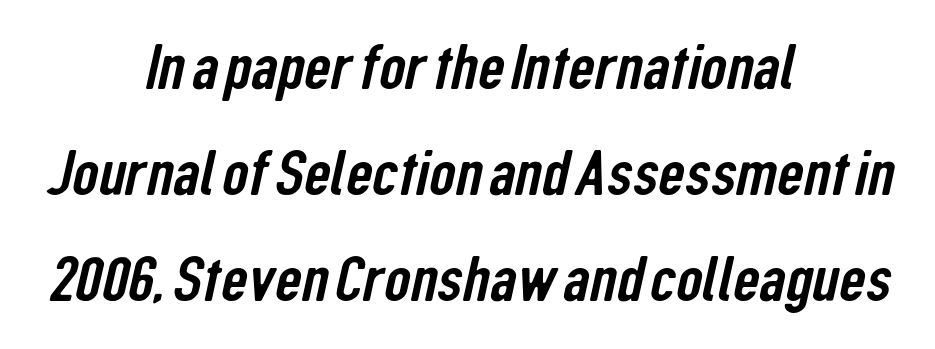
A clean baseline with only descenders dipping below it. Is this a fixed-width face? No — the glyphs have proportional, varying widths. This rendering uses center alignment, leaving both contours irregular but symmetric. If you measured baseline to baseline, you'd find a middling distance.
